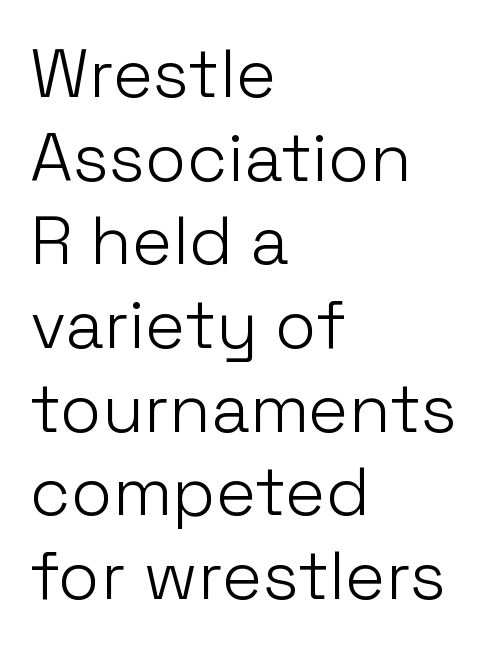
The image shows 68 px light sans-serif type, upright; set left-aligned, line spacing 1.23x, normal letter spacing, not underlined; low stroke contrast and a medium x-height.
